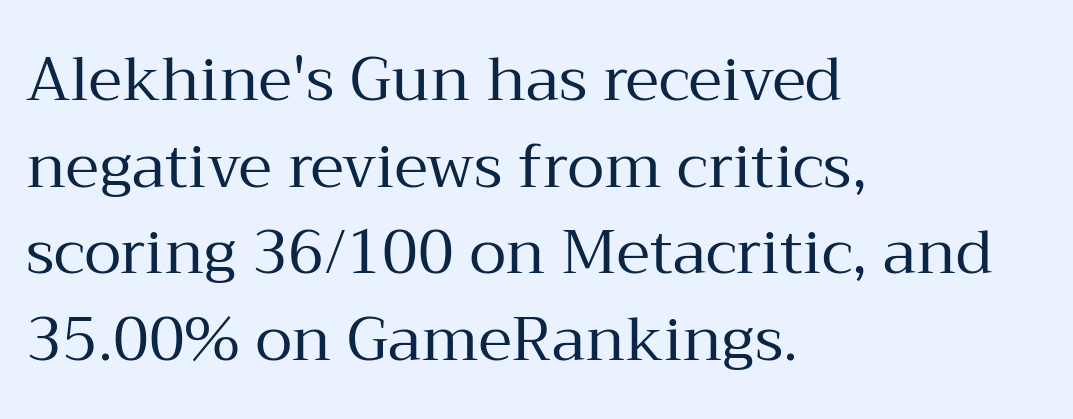
Q: Is the text bold? A: No.
Q: Is the text italic (slanted)? A: No, it is upright.
Q: Is the typeface a serif or a sans-serif typeface? A: Serif.
Q: Is the text underlined? A: No.
Q: How is the paragraph aligned? A: Left-aligned.
Q: Is the spacing between letters normal or unusually wide? A: Normal.
Q: Is the spacing between lines tight, normal or loose? A: Normal.
Q: Width (condensed, normal, or wide)? A: Normal.
Q: Stroke contrast? A: Medium.
Q: x-height? A: Medium.
Q: Monospaced? A: No.
